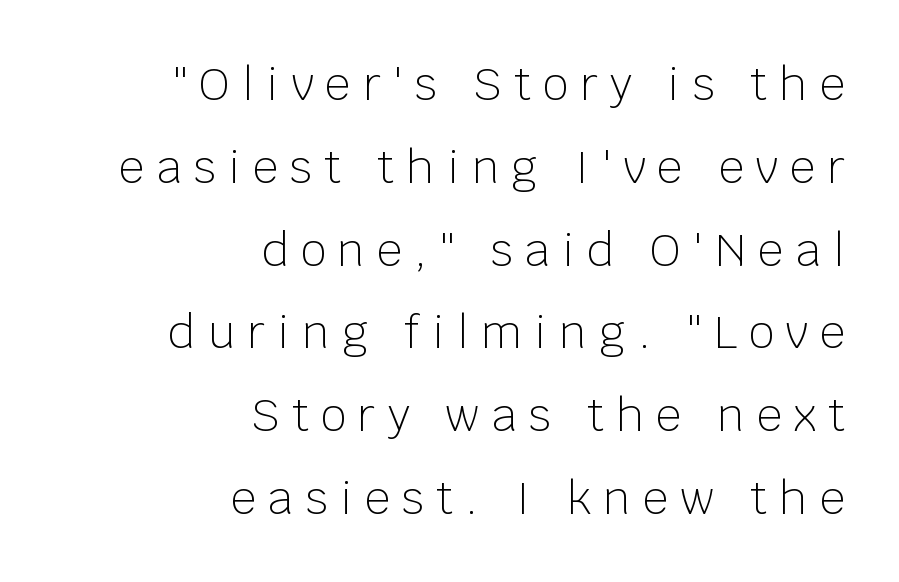
Q: Is the text bold? A: No.
Q: Is the text italic (slanted)? A: No, it is upright.
Q: Is the typeface a serif or a sans-serif typeface? A: Sans-serif.
Q: Is the text underlined? A: No.
Q: How is the paragraph aligned? A: Right-aligned.
Q: Is the spacing between letters normal or unusually wide? A: Unusually wide.
Q: Width (condensed, normal, or wide)? A: Normal.
Q: Stroke contrast? A: Low.
Q: x-height? A: Large.
Q: Monospaced? A: No.
